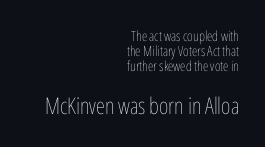
Q: Is the text bold? A: No.
Q: Is the text italic (slanted)? A: No, it is upright.
Q: Is the text underlined? A: No.
Q: How is the paragraph aligned? A: Right-aligned.
Q: Is the spacing between letters normal or unusually wide? A: Normal.
Q: Is the spacing between lines tight, normal or loose? A: Tight.
Q: Which block of text is set in a larger size, the first (top) or the second (bottom)? A: The second (bottom) one.
